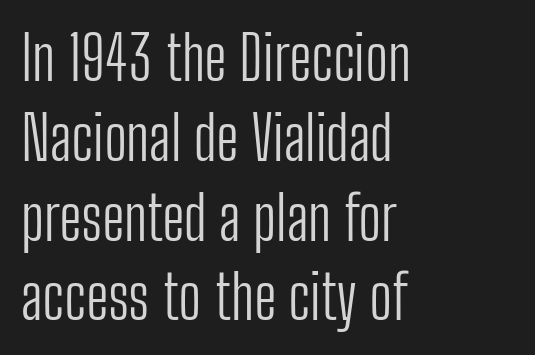
The image shows 60 px light, condensed sans-serif type, upright; set left-aligned, normal line spacing (1.33x), normal letter spacing, not underlined; low stroke contrast and a medium x-height.
